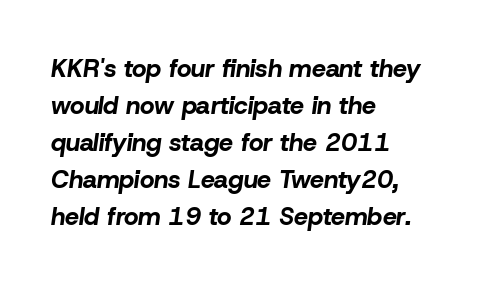
The image shows 25 px bold type, italic (leaning right); set left-aligned, normal line spacing (1.48x), normal letter spacing, not underlined.
